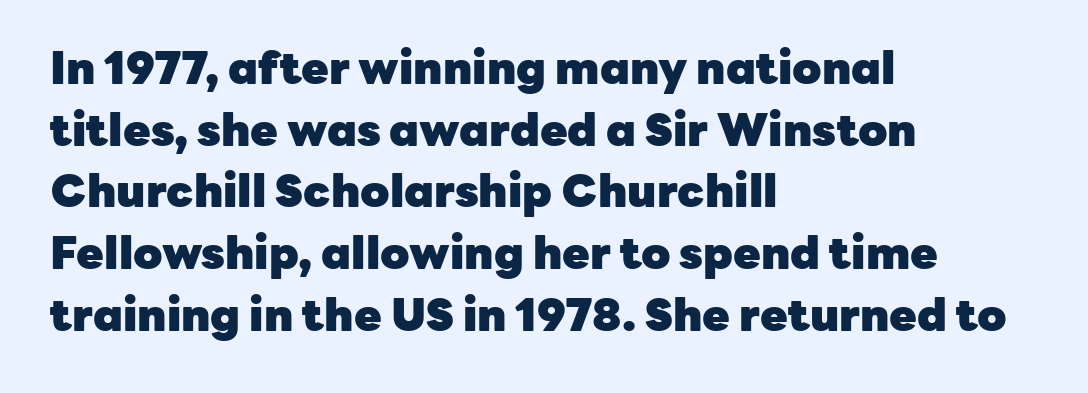
Q: Is the text bold? A: Yes.
Q: Is the text italic (slanted)? A: No, it is upright.
Q: Is the typeface a serif or a sans-serif typeface? A: Sans-serif.
Q: Is the text underlined? A: No.
Q: How is the paragraph aligned? A: Left-aligned.
Q: Is the spacing between letters normal or unusually wide? A: Normal.
Q: Is the spacing between lines tight, normal or loose? A: Normal.
Q: Width (condensed, normal, or wide)? A: Normal.
Q: Stroke contrast? A: Low.
Q: x-height? A: Medium.
Q: Monospaced? A: No.
